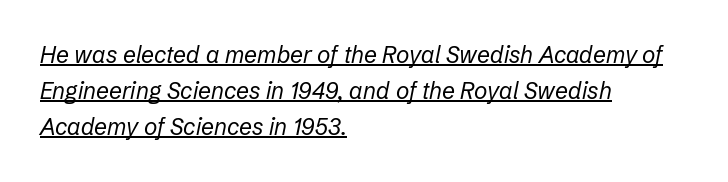
Caption: face not bold, strokes unweighted. Style check: oblique. Interline gaps are of average width in this sample. Horizontally, the lines are justified to the leading edge only.
